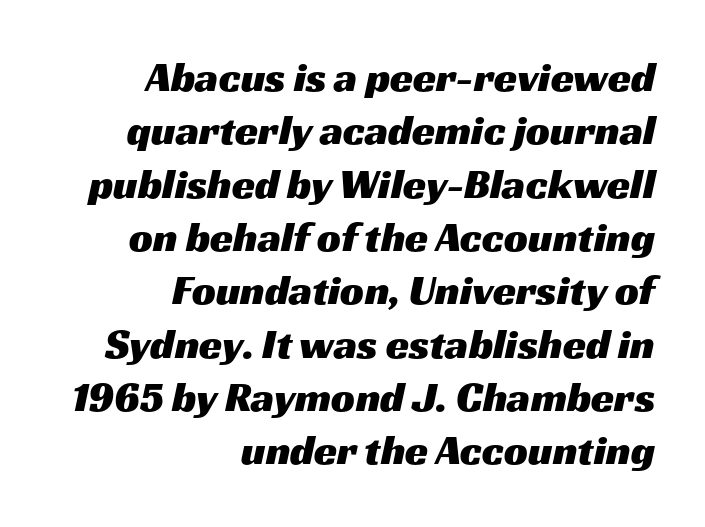
Q: Is the typeface a serif or a sans-serif typeface? A: Sans-serif.
Q: Is the text underlined? A: No.
Q: How is the paragraph aligned? A: Right-aligned.
Q: Is the spacing between letters normal or unusually wide? A: Normal.
Q: Is the spacing between lines tight, normal or loose? A: Normal.
Q: Width (condensed, normal, or wide)? A: Wide.
Q: Stroke contrast? A: Medium.
Q: x-height? A: Medium.
Q: Monospaced? A: No.
